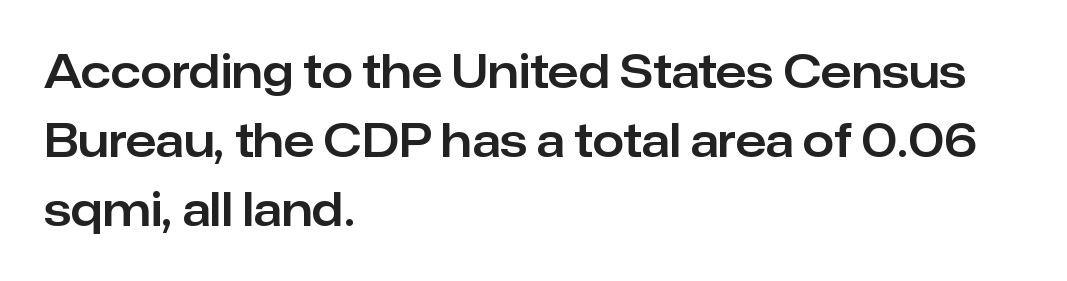
The image shows 45 px sans-serif type, upright; set left-aligned, normal line spacing (1.53x), normal letter spacing, not underlined; low stroke contrast and a medium x-height.
